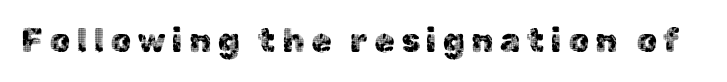
The image shows 33 px sans-serif type, upright; set not underlined; a medium x-height.
